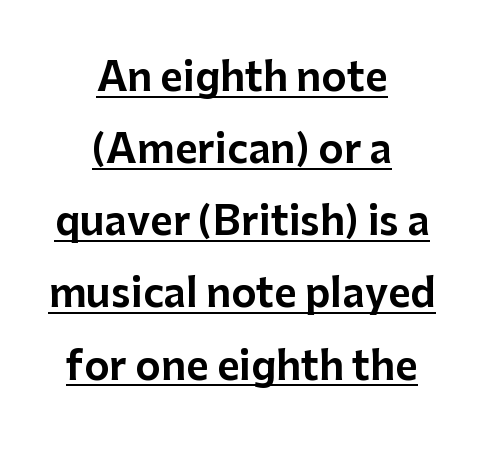
The image shows 39 px sans-serif type, upright; set centered, line spacing 1.85x, normal letter spacing, underlined; low stroke contrast and a medium x-height.
